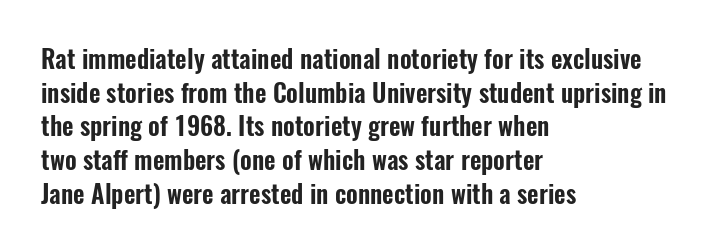
The image shows 25 px text type, upright; set left-aligned, normal line spacing (1.35x), normal letter spacing, not underlined.
